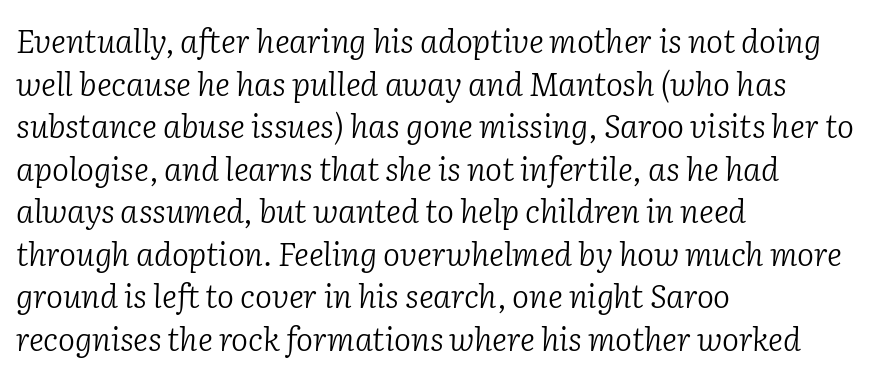
Q: Is the text bold? A: No.
Q: Is the text italic (slanted)? A: Yes, it leans right by about 2 degrees.
Q: Is the typeface a serif or a sans-serif typeface? A: Serif.
Q: Is the text underlined? A: No.
Q: How is the paragraph aligned? A: Left-aligned.
Q: Is the spacing between letters normal or unusually wide? A: Normal.
Q: Is the spacing between lines tight, normal or loose? A: Normal.
Q: Width (condensed, normal, or wide)? A: Normal.
Q: Stroke contrast? A: Low.
Q: x-height? A: Medium.
Q: Monospaced? A: No.
